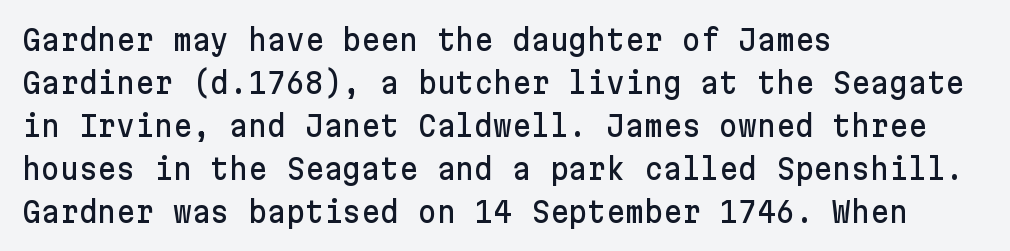
The type is set solid horizontally, with unmodified tracking. Underlining? Definitely not there. The passage shown is typeset with a sans-serif family. The rows are spaced the way most documents space them. These lines stack with their left ends in a neat column. Every stem runs plumb, perpendicular to the baseline.
